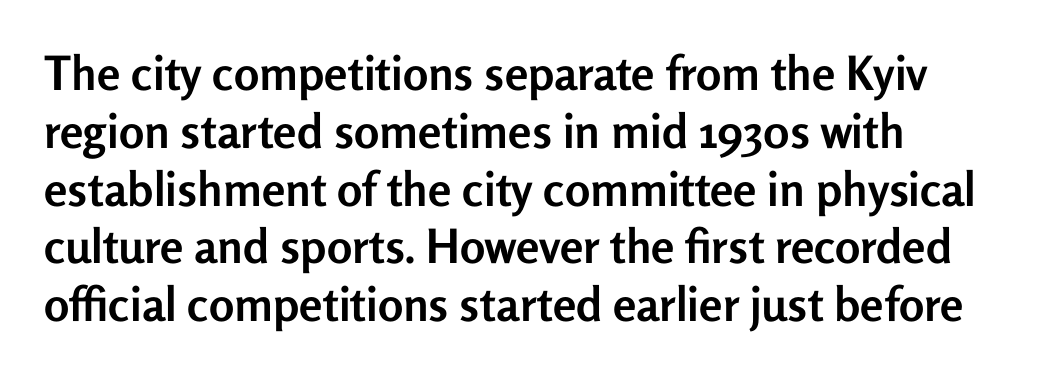
{"serif": "no", "italic": "no", "bold": "yes", "weight": "semibold", "width": "normal", "stroke_contrast": "low", "x_height": "medium", "monospaced": "no", "underline": "no", "align": "left", "line_spacing_ratio": 1.23, "letter_spacing": "normal", "letter_spacing_em": 0.0, "glyph_px": 47}
